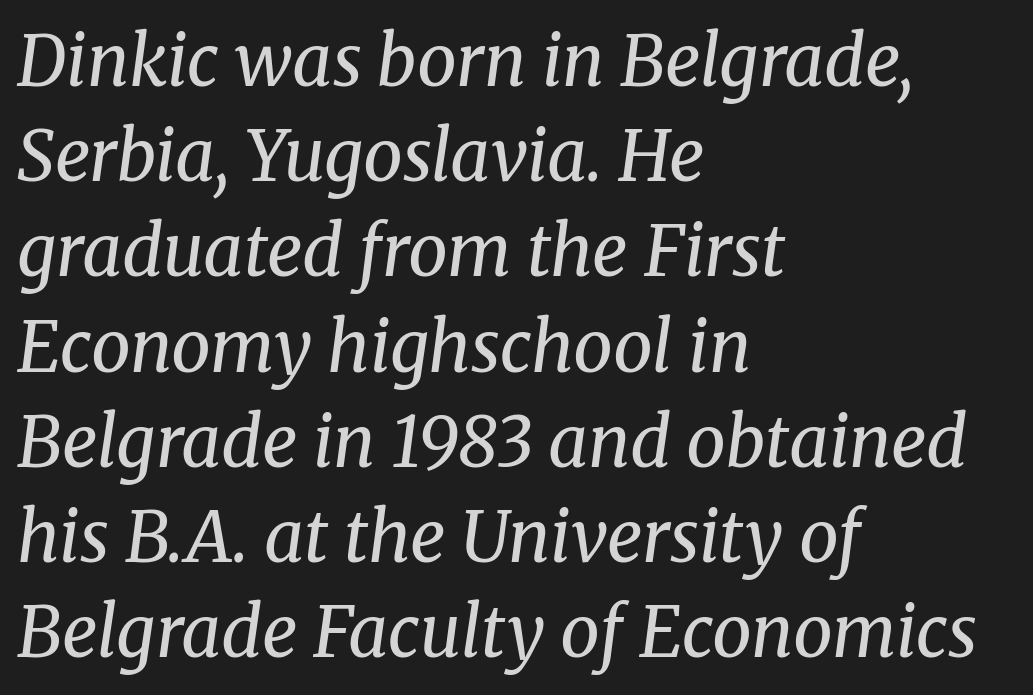
{"serif": "yes", "italic": "yes", "lean": "right", "slant_degrees": 8, "bold": "no", "weight": "regular", "width": "normal", "stroke_contrast": "medium", "x_height": "medium", "monospaced": "no", "underline": "no", "align": "left", "line_spacing": "normal", "line_spacing_ratio": 1.36, "letter_spacing": "normal", "letter_spacing_em": 0.0, "glyph_px": 70}
